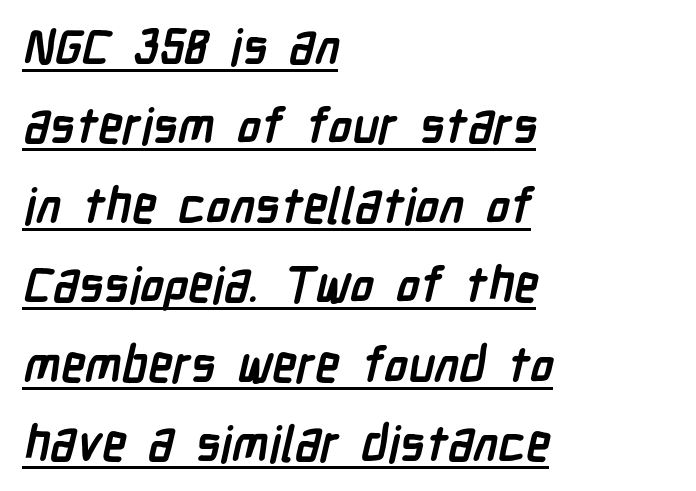
The image shows 49 px semibold, condensed sans-serif type; set left-aligned, normal line spacing (1.62x), normal letter spacing, underlined; low stroke contrast and a medium x-height.
